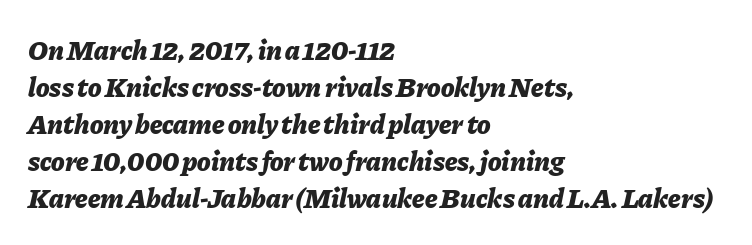
{"italic": "yes", "lean": "right", "slant_degrees": 11, "bold": "yes", "weight": "bold", "width": "normal", "stroke_contrast": "low", "x_height": "medium", "monospaced": "no", "underline": "no", "align": "left", "line_spacing": "normal", "line_spacing_ratio": 1.32, "letter_spacing": "normal", "letter_spacing_em": 0.0, "glyph_px": 28}
